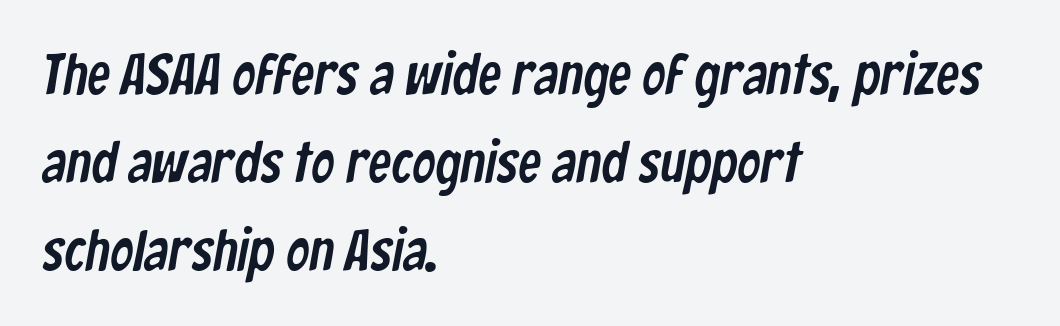
{"serif": "no", "width": "condensed", "stroke_contrast": "low", "x_height": "medium", "monospaced": "no", "underline": "no", "align": "left", "line_spacing": "normal", "line_spacing_ratio": 1.52, "letter_spacing": "normal", "letter_spacing_em": 0.0, "glyph_px": 58}
